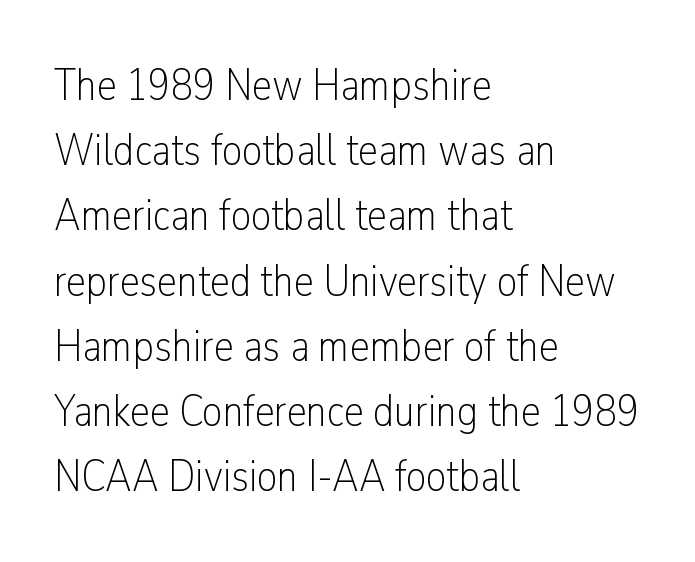
Q: Is the text bold? A: No.
Q: Is the text italic (slanted)? A: No, it is upright.
Q: Is the typeface a serif or a sans-serif typeface? A: Sans-serif.
Q: Is the text underlined? A: No.
Q: How is the paragraph aligned? A: Left-aligned.
Q: Is the spacing between letters normal or unusually wide? A: Normal.
Q: Is the spacing between lines tight, normal or loose? A: Normal.
Q: Width (condensed, normal, or wide)? A: Condensed.
Q: Stroke contrast? A: Low.
Q: x-height? A: Medium.
Q: Monospaced? A: No.
